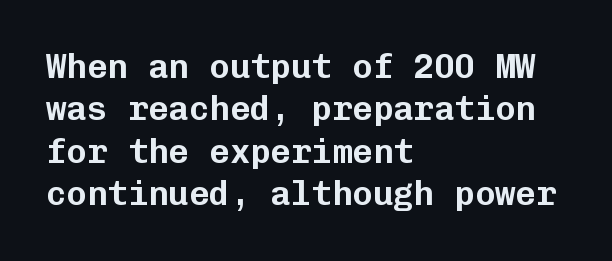
{"serif": "no", "italic": "no", "width": "normal", "stroke_contrast": "low", "x_height": "medium", "monospaced": "yes", "underline": "no", "align": "left", "line_spacing": "normal", "line_spacing_ratio": 1.25, "letter_spacing": "normal", "letter_spacing_em": 0.0, "glyph_px": 34}
